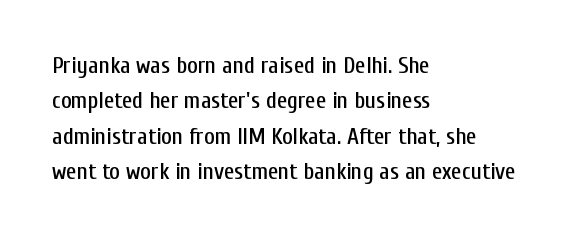
Q: Is the text italic (slanted)? A: No, it is upright.
Q: Is the text underlined? A: No.
Q: How is the paragraph aligned? A: Left-aligned.
Q: Is the spacing between letters normal or unusually wide? A: Normal.
Q: Is the spacing between lines tight, normal or loose? A: Normal.
